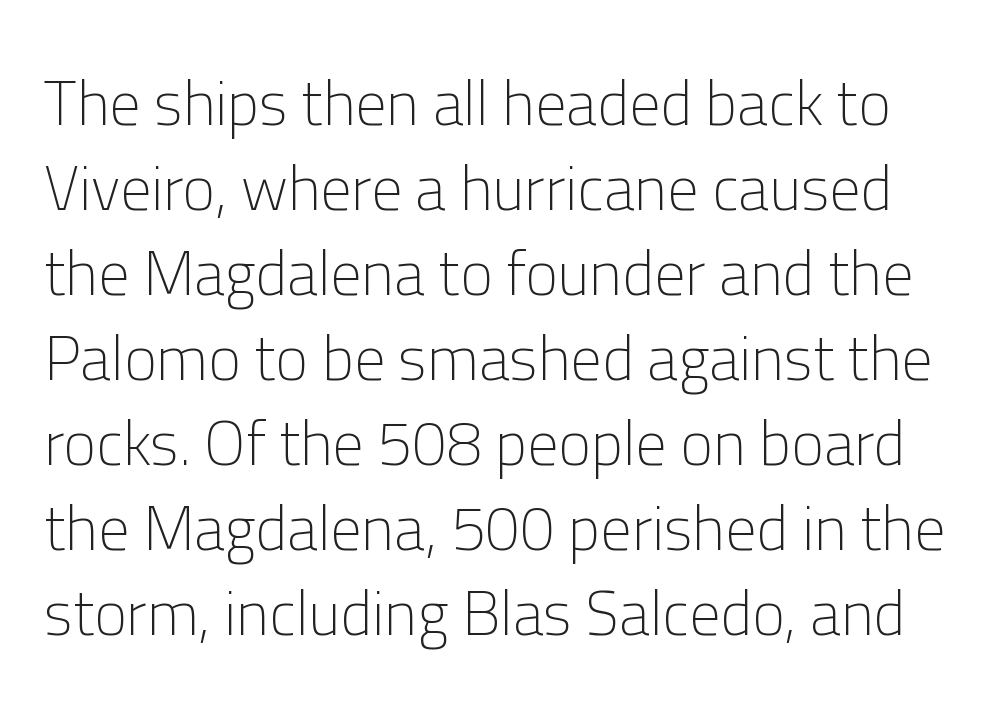
Q: Is the text bold? A: No.
Q: Is the text italic (slanted)? A: No, it is upright.
Q: Is the typeface a serif or a sans-serif typeface? A: Sans-serif.
Q: Is the text underlined? A: No.
Q: Is the spacing between letters normal or unusually wide? A: Normal.
Q: Is the spacing between lines tight, normal or loose? A: Normal.
Q: Width (condensed, normal, or wide)? A: Normal.
Q: Stroke contrast? A: Low.
Q: x-height? A: Medium.
Q: Monospaced? A: No.
